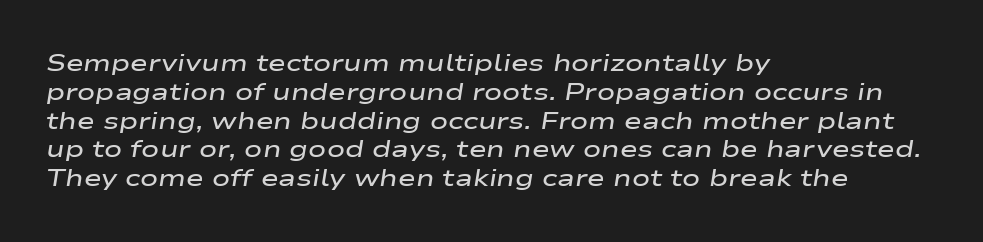
Descender tails drop into unmarked territory. The typesetting leans somewhat heavy: a semibold. Horizontal alignment here is leftward, the default for most running prose. Does the lettering tilt? It does — this is italic.
